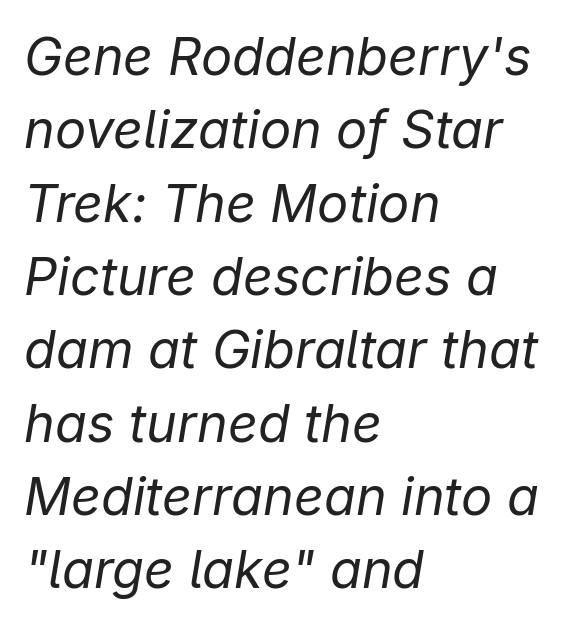
{"italic": "yes", "lean": "right", "slant_degrees": 9, "bold": "no", "weight": "regular", "width": "normal", "stroke_contrast": "low", "x_height": "medium", "monospaced": "no", "underline": "no", "align": "left", "line_spacing": "normal", "line_spacing_ratio": 1.41, "letter_spacing": "normal", "letter_spacing_em": 0.0, "glyph_px": 52}
